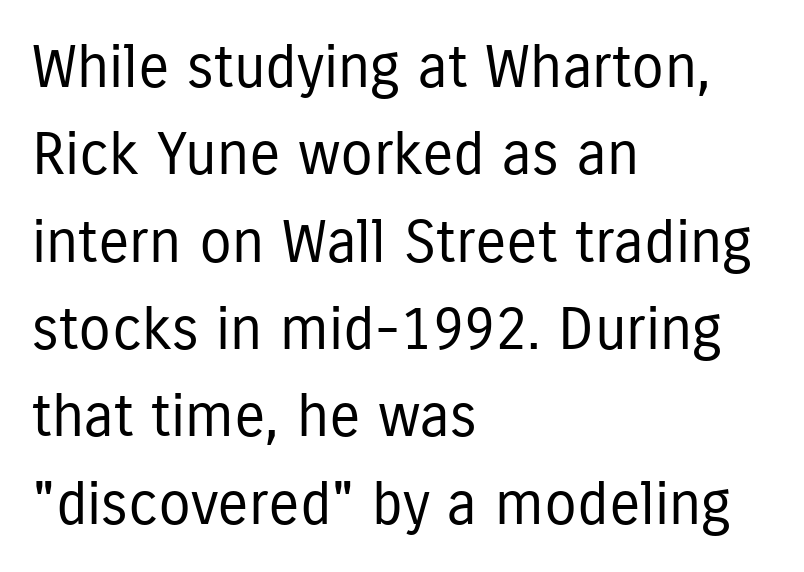
The image shows 59 px regular-weight, condensed sans-serif type, upright; set left-aligned, normal line spacing (1.48x), normal letter spacing, not underlined; low stroke contrast and a medium x-height.
